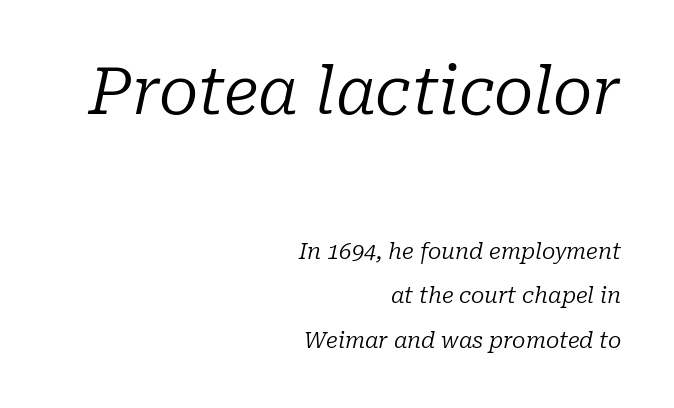
Stroke terminals: seriffed. The leading is generous, giving the passage an open texture. This is oblique type, the kind used for emphasis or titles. The tracking reads as untouched default to a designer's eye.
